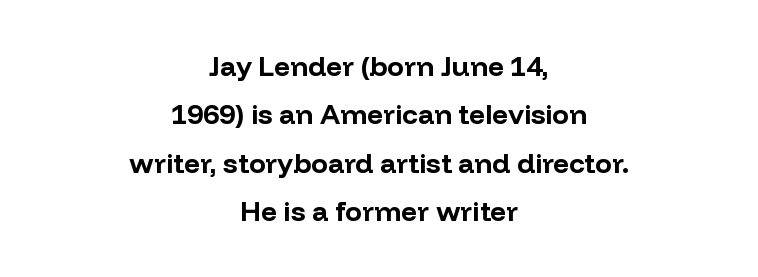
The image shows 28 px bold sans-serif type, upright; set centered, line spacing 1.73x, normal letter spacing, not underlined; low stroke contrast and a medium x-height.
